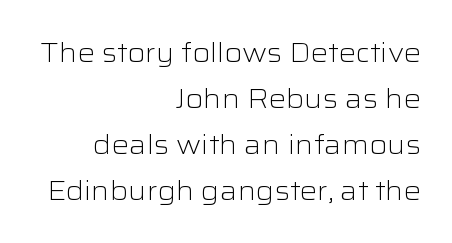
Q: Is the text bold? A: No.
Q: Is the text italic (slanted)? A: No, it is upright.
Q: Is the text underlined? A: No.
Q: How is the paragraph aligned? A: Right-aligned.
Q: Is the spacing between letters normal or unusually wide? A: Normal.
Q: Is the spacing between lines tight, normal or loose? A: Normal.
